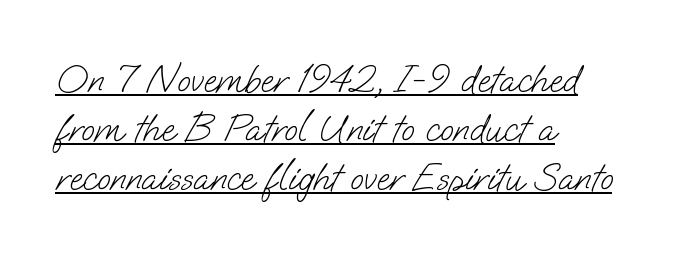
Q: Is the text bold? A: No.
Q: Is the typeface a serif or a sans-serif typeface? A: Sans-serif.
Q: Is the text underlined? A: Yes.
Q: How is the paragraph aligned? A: Left-aligned.
Q: Is the spacing between letters normal or unusually wide? A: Normal.
Q: Is the spacing between lines tight, normal or loose? A: Normal.
Q: Width (condensed, normal, or wide)? A: Normal.
Q: Stroke contrast? A: Low.
Q: x-height? A: Small.
Q: Monospaced? A: No.
